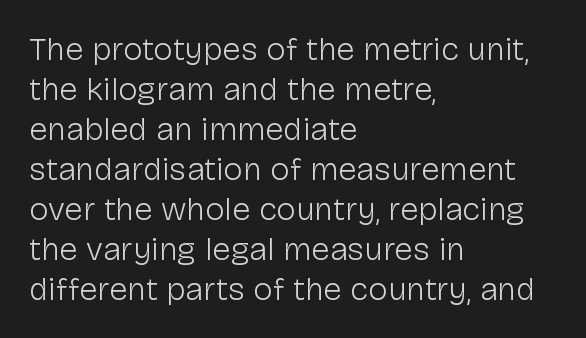
The image shows 33 px light sans-serif type, upright; set left-aligned, line spacing 1.21x, normal letter spacing, not underlined; low stroke contrast and a medium x-height.
